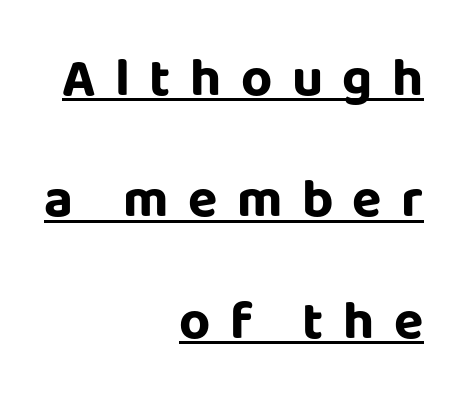
The space between consecutive lines is lavish. The characters look thick and weighty, a clear bold. Between one letter and the next there's a generous, obvious gap. If you drew a ruler down the right edge, every line would touch it. Upright lettering throughout. These lines are rendered in a variable-pitch font.
